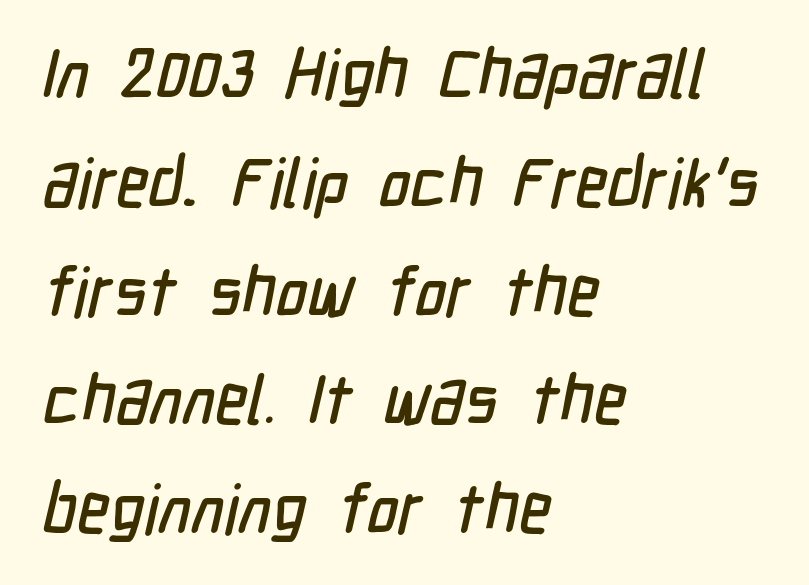
Q: Is the typeface a serif or a sans-serif typeface? A: Sans-serif.
Q: Is the text underlined? A: No.
Q: How is the paragraph aligned? A: Left-aligned.
Q: Is the spacing between letters normal or unusually wide? A: Normal.
Q: Is the spacing between lines tight, normal or loose? A: Normal.
Q: Width (condensed, normal, or wide)? A: Condensed.
Q: Stroke contrast? A: Low.
Q: x-height? A: Medium.
Q: Monospaced? A: No.
